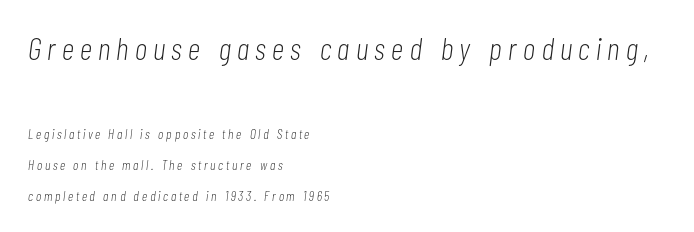
A bare baseline throughout the passage. Ink coverage per letter is moderate at most. Bigger letters appear in the top chunk; the bottom chunk is reduced. Between one letter and the next there's a generous, obvious gap.
